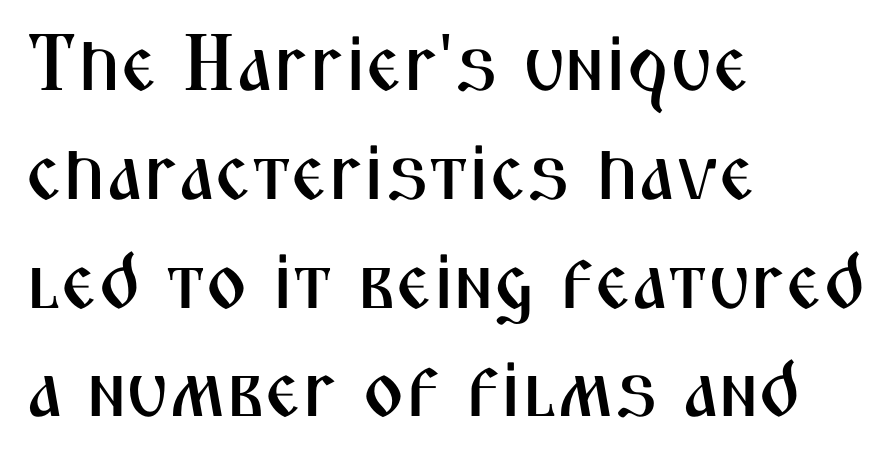
The vertical gap from one line to the next is medium. Serif or sans? Sans — the stroke terminals are bare. The rendering keeps characters at their native spacing. Italic: no, the glyphs are upright roman.
